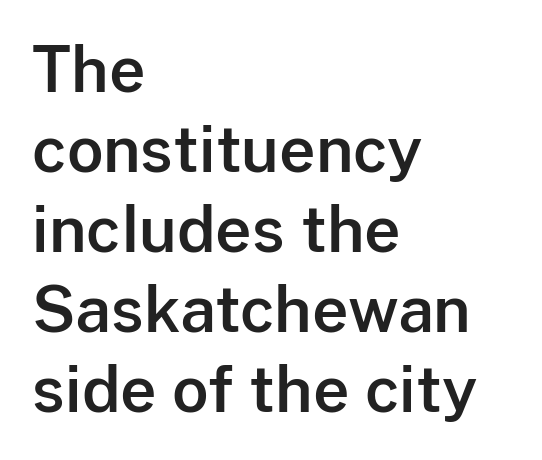
The image shows 63 px sans-serif type, upright; set left-aligned, normal line spacing (1.27x), normal letter spacing, not underlined; low stroke contrast and a medium x-height.
